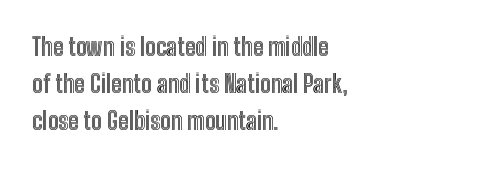
{"italic": "no", "underline": "no", "align": "left", "line_spacing": "normal", "line_spacing_ratio": 1.55, "letter_spacing": "normal", "letter_spacing_em": 0.0, "glyph_px": 24}
